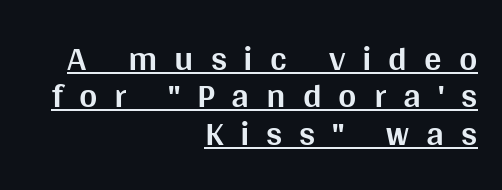
The image shows 35 px bold sans-serif type, upright; set right-aligned, tight line spacing (1.07x), unusually wide letter spacing (+0.48 em), underlined; medium stroke contrast and a large x-height.
